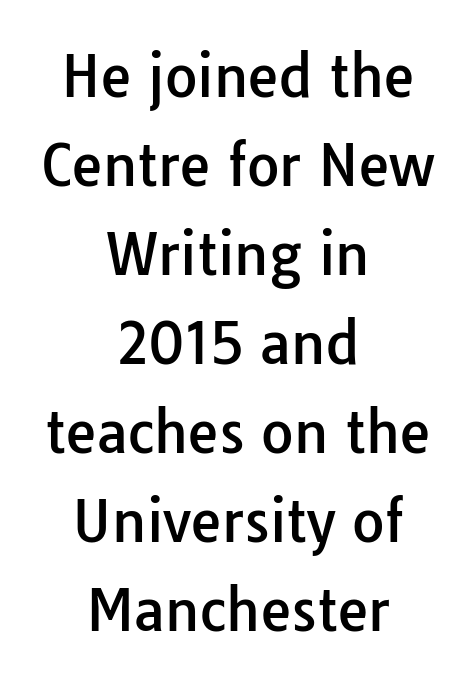
The image shows 56 px sans-serif type, upright; set centered, normal line spacing (1.59x), normal letter spacing, not underlined; low stroke contrast and a medium x-height.
